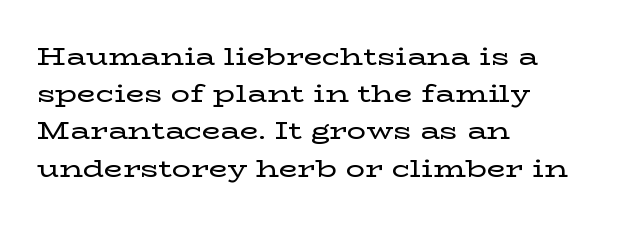
Q: Is the text italic (slanted)? A: No, it is upright.
Q: Is the text underlined? A: No.
Q: How is the paragraph aligned? A: Left-aligned.
Q: Is the spacing between letters normal or unusually wide? A: Normal.
Q: Is the spacing between lines tight, normal or loose? A: Normal.
